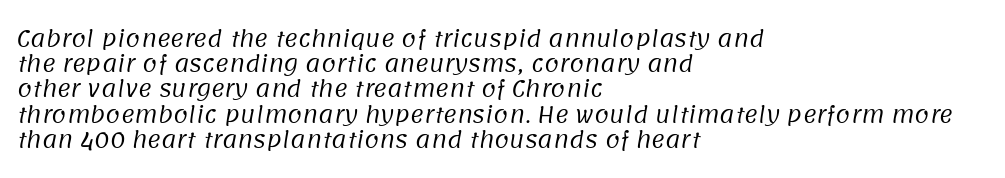
{"bold": "no", "underline": "no", "align": "left", "line_spacing_ratio": 1.2, "letter_spacing": "normal", "letter_spacing_em": 0.0, "glyph_px": 21}
